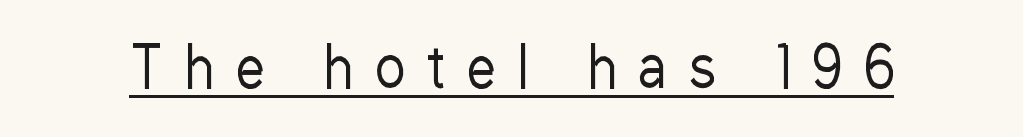
Q: Is the text bold? A: No.
Q: Is the text italic (slanted)? A: No, it is upright.
Q: Is the typeface a serif or a sans-serif typeface? A: Sans-serif.
Q: Is the text underlined? A: Yes.
Q: Is the spacing between letters normal or unusually wide? A: Unusually wide.
Q: Width (condensed, normal, or wide)? A: Condensed.
Q: Stroke contrast? A: Low.
Q: x-height? A: Medium.
Q: Monospaced? A: No.
